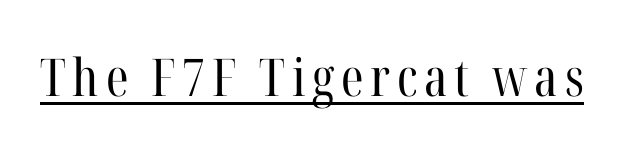
{"serif": "yes", "italic": "no", "bold": "no", "weight": "regular", "width": "condensed", "stroke_contrast": "high", "x_height": "medium", "monospaced": "no", "underline": "yes", "glyph_px": 52}
